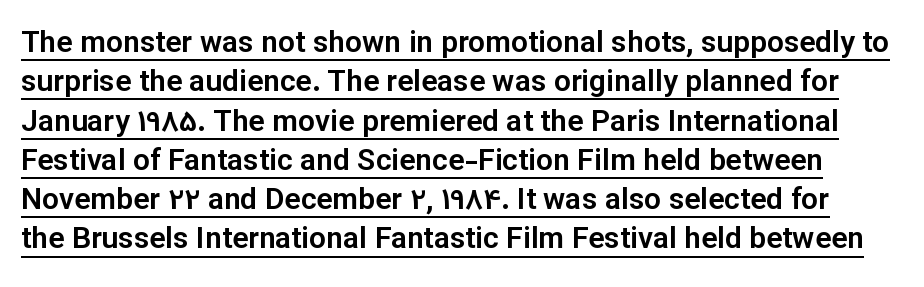
Do the characters align in a grid? No, the font is proportional. The type family on display is of the sans-serif kind. A rule runs beneath these lines of type. The block of text has a typical density, with ordinary space between rows. This is roman type, the default non-slanted kind.
